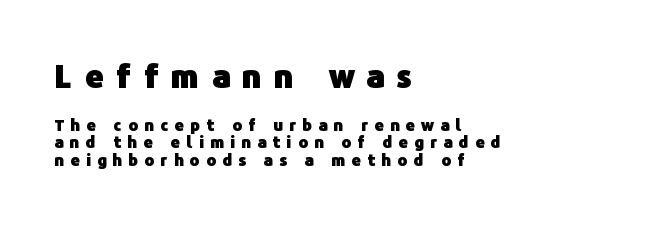
A sans-serif font was chosen for this passage. The space beneath each line is pristine and unruled. The letters are bold, with thick, heavy strokes. Typeset ragged right — the left edge is the straight one. Leading is clearly below the norm, producing a dense column. The font's upright variant was chosen for this text.
